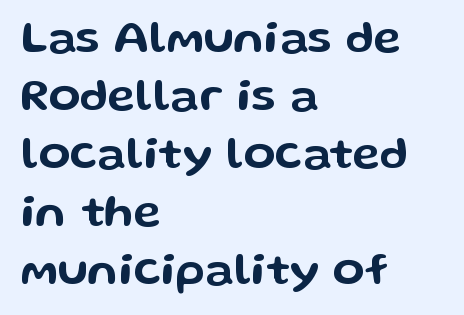
Q: Is the text italic (slanted)? A: No, it is upright.
Q: Is the typeface a serif or a sans-serif typeface? A: Sans-serif.
Q: Is the text underlined? A: No.
Q: How is the paragraph aligned? A: Left-aligned.
Q: Is the spacing between letters normal or unusually wide? A: Normal.
Q: Is the spacing between lines tight, normal or loose? A: Normal.
Q: Width (condensed, normal, or wide)? A: Wide.
Q: Stroke contrast? A: Low.
Q: x-height? A: Medium.
Q: Monospaced? A: No.
